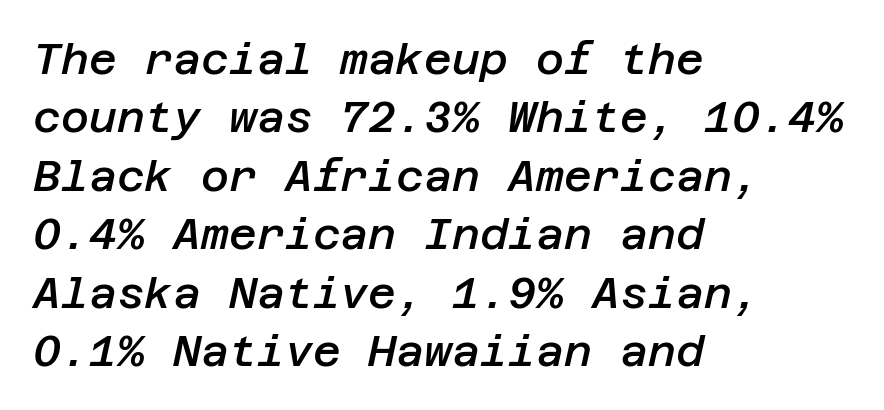
Caption: multi-line text, flush left, ragged right. The line texture is even and compact thanks to regular tracking. This is oblique type, the kind used for emphasis or titles. Typographic density is moderately raised because the face is semibold. Does the leading feel generous? No, just average. The specimen omits any rule beneath the text block's lines.
